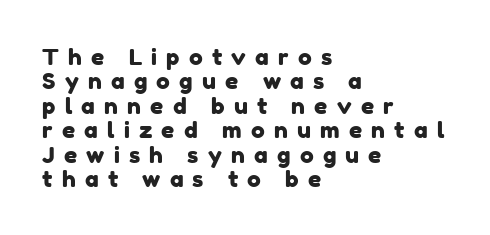
Leftover space on each line is placed entirely after the last word. Quick note: interline space is minimal. Anything drawn beneath the words? Only blank space. Substantial extra tracking has been applied to these lines.
